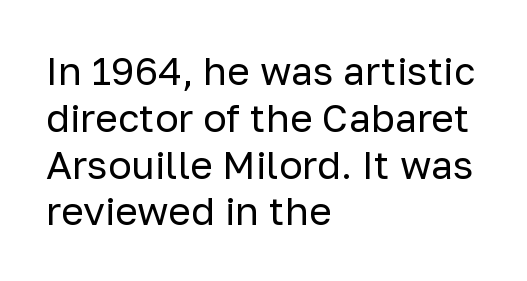
Q: Is the text bold? A: No.
Q: Is the text italic (slanted)? A: No, it is upright.
Q: Is the typeface a serif or a sans-serif typeface? A: Sans-serif.
Q: Is the text underlined? A: No.
Q: How is the paragraph aligned? A: Left-aligned.
Q: Is the spacing between letters normal or unusually wide? A: Normal.
Q: Width (condensed, normal, or wide)? A: Normal.
Q: Stroke contrast? A: Low.
Q: x-height? A: Medium.
Q: Monospaced? A: No.
